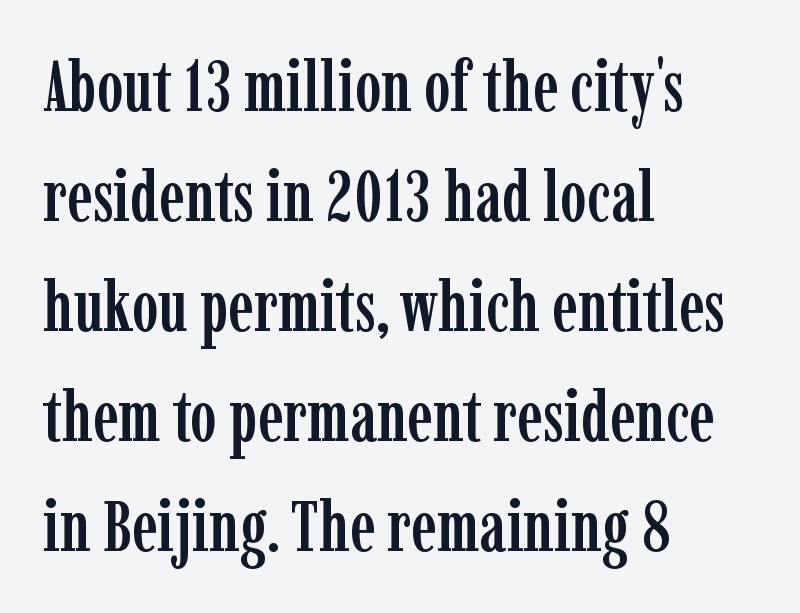
{"serif": "yes", "italic": "no", "width": "condensed", "stroke_contrast": "low", "x_height": "medium", "monospaced": "no", "underline": "no", "align": "left", "line_spacing": "normal", "line_spacing_ratio": 1.55, "letter_spacing": "normal", "letter_spacing_em": 0.0, "glyph_px": 71}
